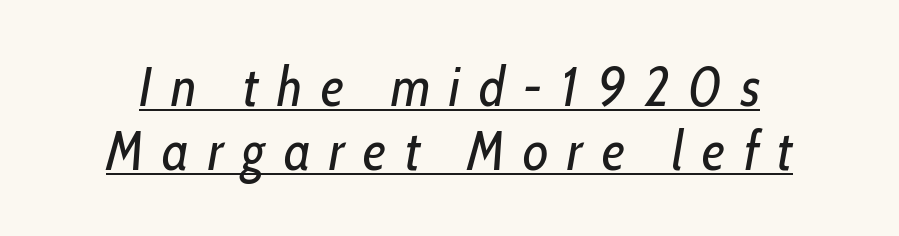
Q: Is the text bold? A: No.
Q: Is the text italic (slanted)? A: Yes, it leans right by about 10 degrees.
Q: Is the text underlined? A: Yes.
Q: Is the spacing between letters normal or unusually wide? A: Unusually wide.
Q: Width (condensed, normal, or wide)? A: Condensed.
Q: Stroke contrast? A: Low.
Q: x-height? A: Medium.
Q: Monospaced? A: No.
